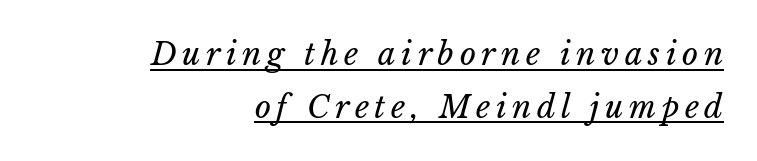
{"bold": "no", "weight": "regular", "width": "normal", "stroke_contrast": "low", "x_height": "medium", "monospaced": "no", "underline": "yes", "align": "right", "line_spacing": "normal", "line_spacing_ratio": 1.7, "glyph_px": 31}
